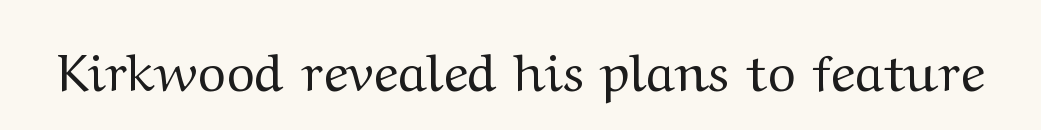
Q: Is the text bold? A: No.
Q: Is the text italic (slanted)? A: No, it is upright.
Q: Is the typeface a serif or a sans-serif typeface? A: Serif.
Q: Is the text underlined? A: No.
Q: Is the spacing between letters normal or unusually wide? A: Normal.
Q: Width (condensed, normal, or wide)? A: Wide.
Q: Stroke contrast? A: Medium.
Q: x-height? A: Medium.
Q: Monospaced? A: No.
